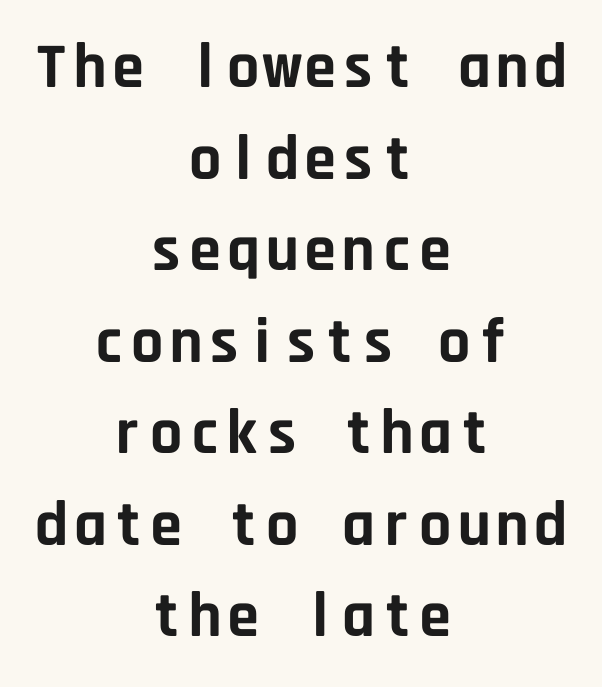
Q: Is the text bold? A: Yes.
Q: Is the text italic (slanted)? A: No, it is upright.
Q: Is the typeface a serif or a sans-serif typeface? A: Sans-serif.
Q: Is the text underlined? A: No.
Q: How is the paragraph aligned? A: Centered.
Q: Is the spacing between letters normal or unusually wide? A: Normal.
Q: Is the spacing between lines tight, normal or loose? A: Normal.
Q: Width (condensed, normal, or wide)? A: Normal.
Q: Stroke contrast? A: Low.
Q: x-height? A: Large.
Q: Monospaced? A: Yes.
